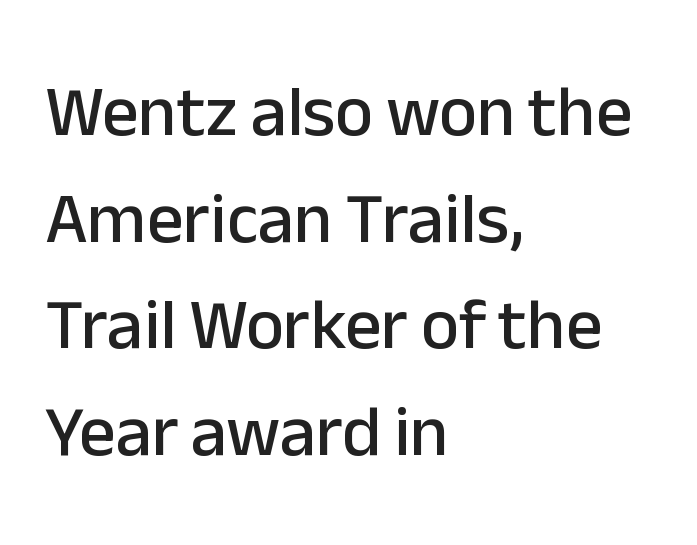
The image shows 72 px sans-serif type, upright; set left-aligned, normal line spacing (1.48x), normal letter spacing, not underlined; low stroke contrast and a medium x-height.
